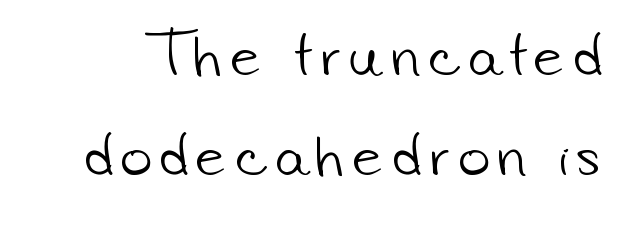
The gap between lines stays unmarked. In terms of letterform style, serifs are entirely absent. Heaviness? Minimal to ordinary, like unemphasized prose. Here the designer chose a conventional face with non-uniform glyph widths.
